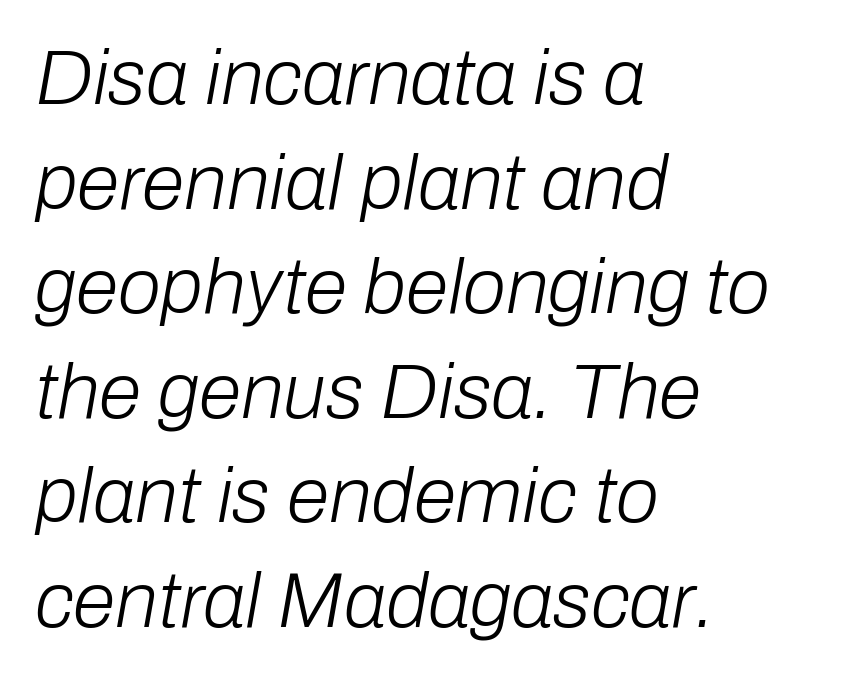
{"italic": "yes", "lean": "right", "slant_degrees": 10, "bold": "no", "weight": "light", "width": "normal", "stroke_contrast": "low", "x_height": "medium", "monospaced": "no", "underline": "no", "align": "left", "line_spacing": "normal", "line_spacing_ratio": 1.34, "letter_spacing": "normal", "letter_spacing_em": 0.0, "glyph_px": 78}
